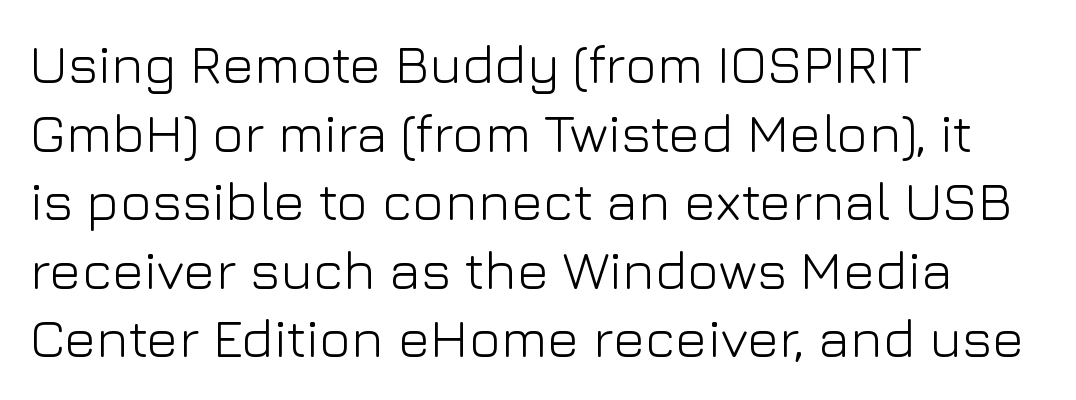
Q: Is the text bold? A: No.
Q: Is the text italic (slanted)? A: No, it is upright.
Q: Is the typeface a serif or a sans-serif typeface? A: Sans-serif.
Q: Is the text underlined? A: No.
Q: How is the paragraph aligned? A: Left-aligned.
Q: Is the spacing between letters normal or unusually wide? A: Normal.
Q: Is the spacing between lines tight, normal or loose? A: Normal.
Q: Width (condensed, normal, or wide)? A: Normal.
Q: Stroke contrast? A: Low.
Q: x-height? A: Medium.
Q: Monospaced? A: No.
